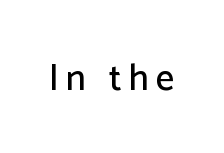
The image shows 37 px sans-serif type, upright; set not underlined; low stroke contrast and a medium x-height.
